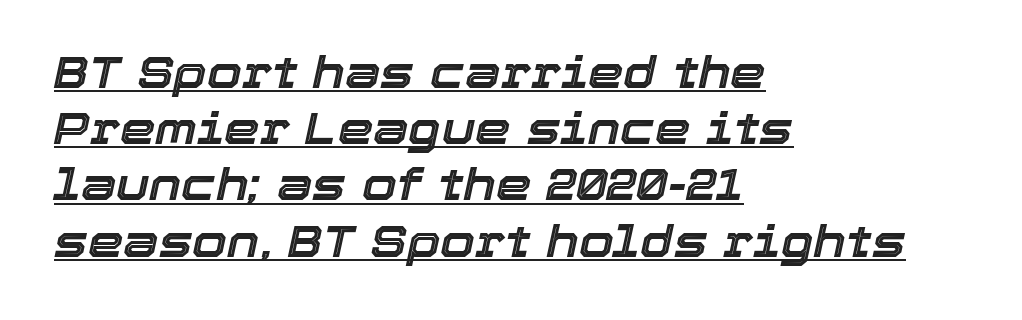
The image shows 45 px text type, italic (leaning right); set left-aligned, normal line spacing (1.25x), normal letter spacing, underlined; a medium x-height.
